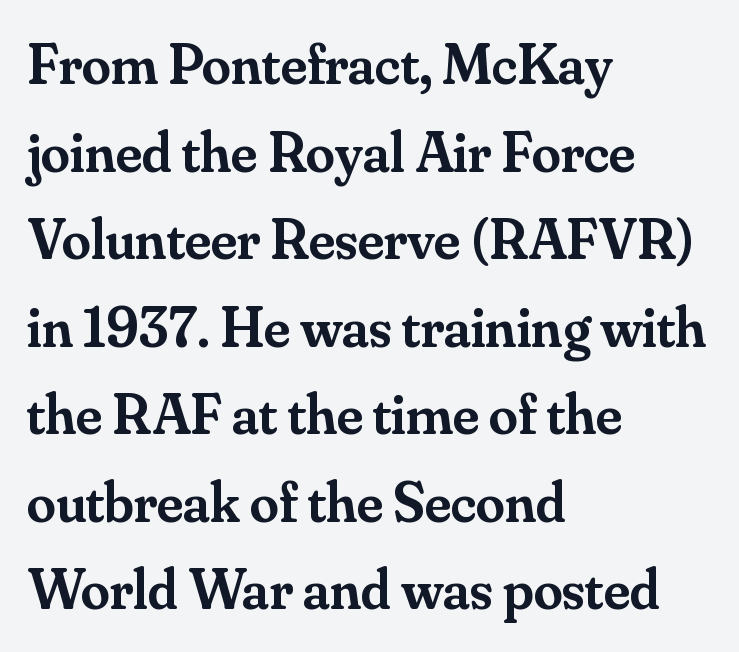
{"serif": "yes", "italic": "no", "bold": "semi", "weight": "semibold", "width": "normal", "stroke_contrast": "medium", "x_height": "small", "monospaced": "no", "underline": "no", "align": "left", "line_spacing": "normal", "line_spacing_ratio": 1.51, "letter_spacing": "normal", "letter_spacing_em": 0.0, "glyph_px": 58}
